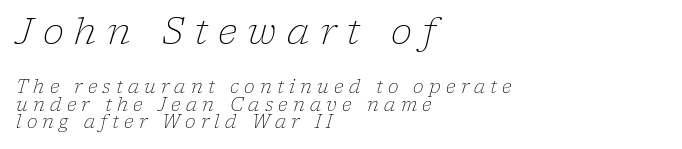
Q: Is the text bold? A: No.
Q: Is the text italic (slanted)? A: Yes, it leans right by about 17 degrees.
Q: Is the typeface a serif or a sans-serif typeface? A: Serif.
Q: Is the text underlined? A: No.
Q: How is the paragraph aligned? A: Left-aligned.
Q: Is the spacing between letters normal or unusually wide? A: Unusually wide.
Q: Is the spacing between lines tight, normal or loose? A: Tight.
Q: Which block of text is set in a larger size, the first (top) or the second (bottom)? A: The first (top) one.
Q: Width (condensed, normal, or wide)? A: Normal.
Q: Stroke contrast? A: Low.
Q: x-height? A: Medium.
Q: Monospaced? A: No.
